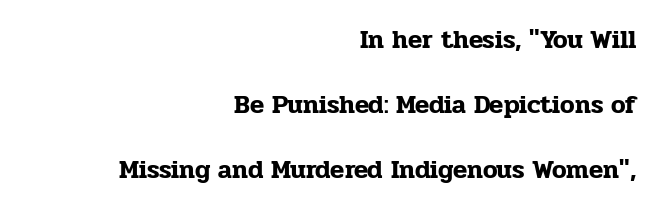
Q: Is the text italic (slanted)? A: No, it is upright.
Q: Is the text underlined? A: No.
Q: How is the paragraph aligned? A: Right-aligned.
Q: Is the spacing between letters normal or unusually wide? A: Normal.
Q: Is the spacing between lines tight, normal or loose? A: Loose.
